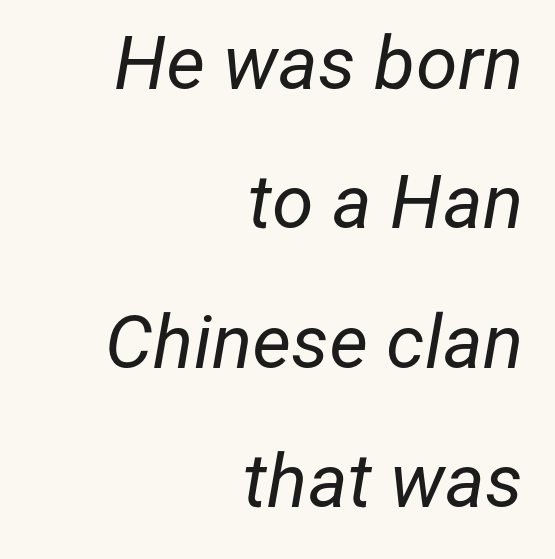
{"italic": "yes", "lean": "right", "slant_degrees": 12, "bold": "no", "weight": "regular", "width": "normal", "stroke_contrast": "low", "x_height": "medium", "monospaced": "no", "underline": "no", "align": "right", "line_spacing_ratio": 1.86, "letter_spacing": "normal", "letter_spacing_em": 0.0, "glyph_px": 75}
